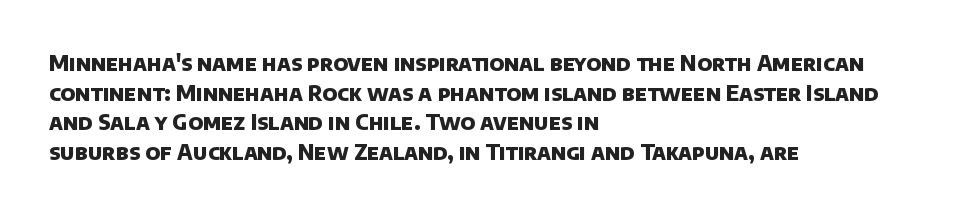
This sample uses plain, unmodified letter spacing. Plain, unruled lines of type. Notice how the passage keeps a crisp vertical edge on the left only. The line-height multiplier appears to be the usual default. You'd pick this weight for a headline — it's a proper bold.
